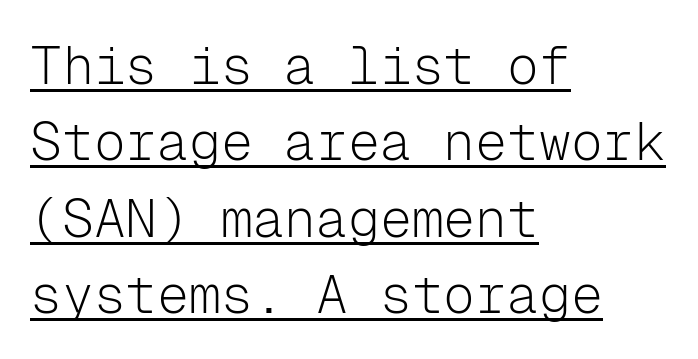
{"serif": "no", "italic": "no", "bold": "no", "weight": "light", "width": "normal", "stroke_contrast": "low", "x_height": "medium", "monospaced": "yes", "underline": "yes", "align": "left", "line_spacing": "normal", "line_spacing_ratio": 1.44, "letter_spacing": "normal", "letter_spacing_em": 0.0, "glyph_px": 53}
